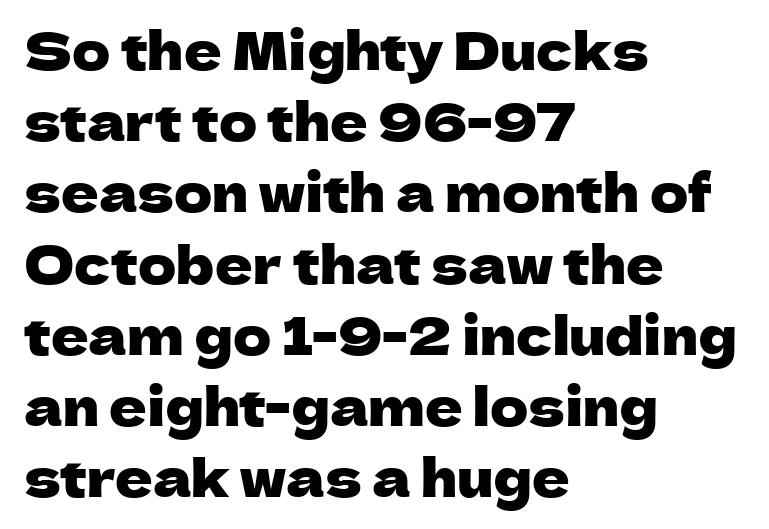
Q: Is the text italic (slanted)? A: No, it is upright.
Q: Is the typeface a serif or a sans-serif typeface? A: Sans-serif.
Q: Is the text underlined? A: No.
Q: How is the paragraph aligned? A: Left-aligned.
Q: Is the spacing between letters normal or unusually wide? A: Normal.
Q: Is the spacing between lines tight, normal or loose? A: Normal.
Q: Width (condensed, normal, or wide)? A: Normal.
Q: Stroke contrast? A: Low.
Q: x-height? A: Medium.
Q: Monospaced? A: No.
